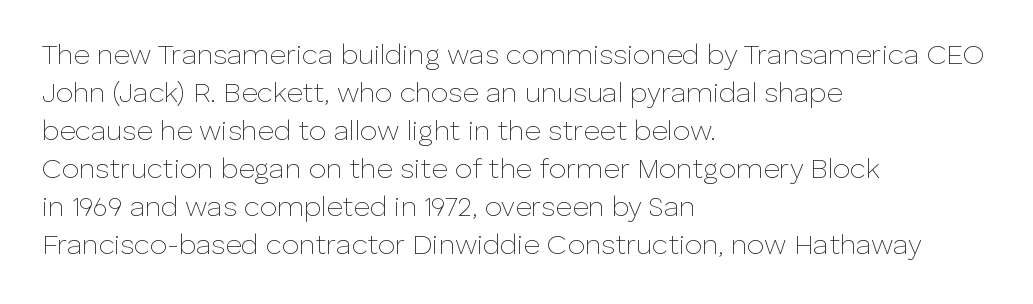
Q: Is the text bold? A: No.
Q: Is the text italic (slanted)? A: No, it is upright.
Q: Is the typeface a serif or a sans-serif typeface? A: Sans-serif.
Q: Is the text underlined? A: No.
Q: How is the paragraph aligned? A: Left-aligned.
Q: Is the spacing between letters normal or unusually wide? A: Normal.
Q: Is the spacing between lines tight, normal or loose? A: Normal.
Q: Width (condensed, normal, or wide)? A: Normal.
Q: Stroke contrast? A: Low.
Q: x-height? A: Medium.
Q: Monospaced? A: No.
